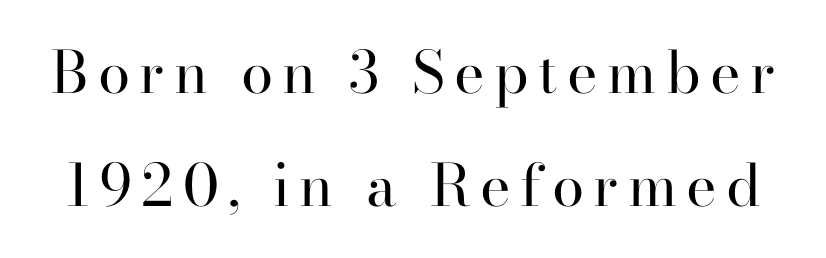
Q: Is the text bold? A: No.
Q: Is the text italic (slanted)? A: No, it is upright.
Q: Is the typeface a serif or a sans-serif typeface? A: Serif.
Q: Is the text underlined? A: No.
Q: Is the spacing between lines tight, normal or loose? A: Loose.
Q: Width (condensed, normal, or wide)? A: Normal.
Q: Stroke contrast? A: High.
Q: x-height? A: Small.
Q: Monospaced? A: No.
